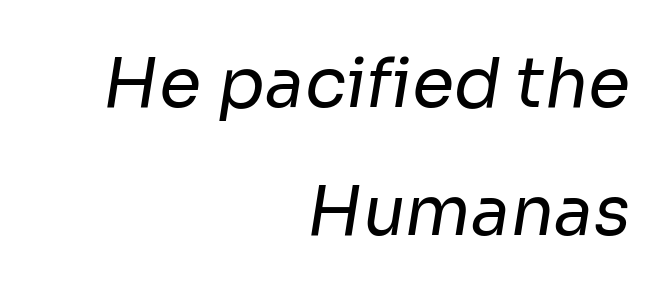
{"serif": "no", "bold": "no", "weight": "regular", "width": "normal", "stroke_contrast": "low", "x_height": "medium", "monospaced": "no", "underline": "no", "align": "right", "line_spacing_ratio": 1.88, "letter_spacing": "normal", "letter_spacing_em": 0.0, "glyph_px": 68}
